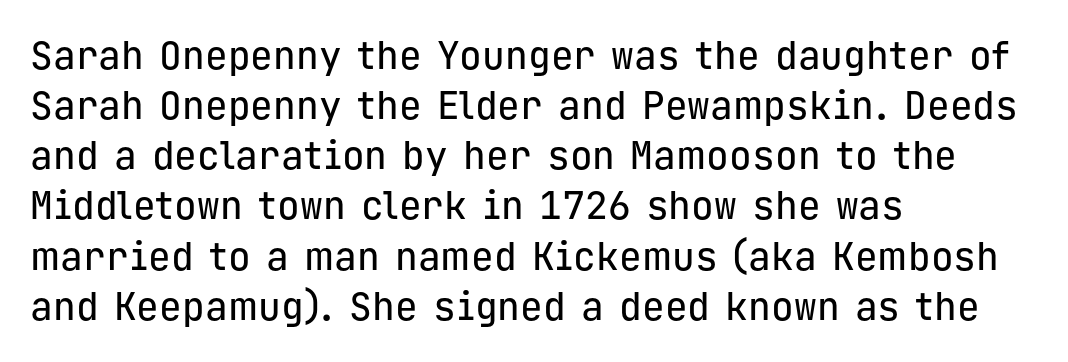
Here the designer chose a console-style face with uniform glyph widths. Summary of vertical rhythm: regular, with standard interline spacing. Check under the words: just untouched page. You can tell from the bare stems that sans-serif type was used. Tracking here is standard; glyphs follow each other at the usual distance.
